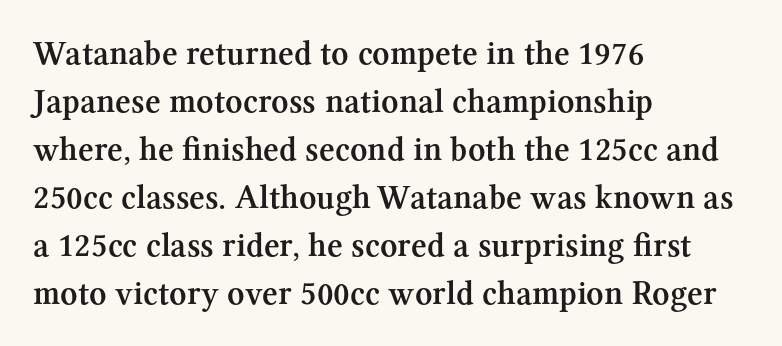
The image shows 34 px semibold serif type, upright; set left-aligned, normal line spacing (1.41x), normal letter spacing, not underlined; medium stroke contrast and a medium x-height.
